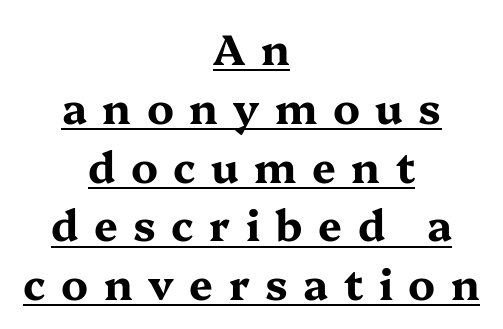
The image shows 42 px bold, wide serif type, upright; set centered, normal line spacing (1.4x), unusually wide letter spacing (+0.37 em), underlined; medium stroke contrast and a medium x-height.
